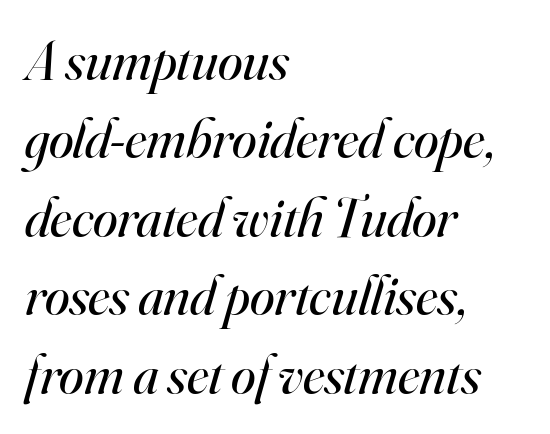
The image shows 56 px regular-weight serif type, italic (leaning right); set left-aligned, normal line spacing (1.4x), normal letter spacing, not underlined; high stroke contrast and a small x-height.
